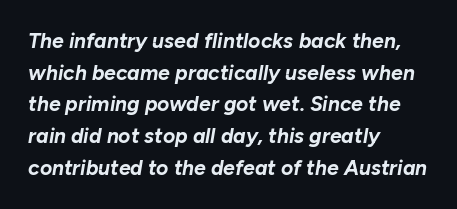
Q: Is the text bold? A: Yes.
Q: Is the text italic (slanted)? A: Yes, it leans right by about 10 degrees.
Q: Is the text underlined? A: No.
Q: How is the paragraph aligned? A: Left-aligned.
Q: Is the spacing between letters normal or unusually wide? A: Normal.
Q: Is the spacing between lines tight, normal or loose? A: Normal.
